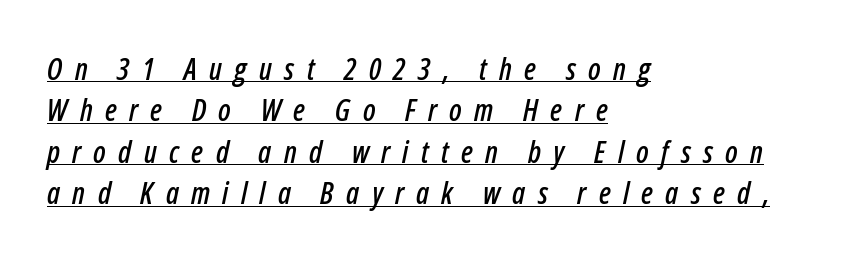
These lines were composed using italics. Substantial extra tracking has been applied to these lines. Proportional: the letters do not fall into vertical columns. Teacher's note: observe the even left margin — that is flush-left alignment. The glyphs are accompanied by a horizontal stroke just below them.
